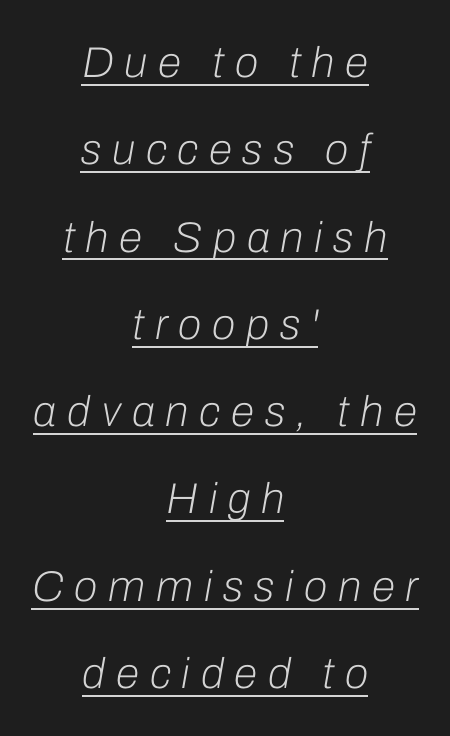
Q: Is the text bold? A: No.
Q: Is the text italic (slanted)? A: Yes, it leans right by about 10 degrees.
Q: Is the text underlined? A: Yes.
Q: How is the paragraph aligned? A: Centered.
Q: Is the spacing between letters normal or unusually wide? A: Unusually wide.
Q: Is the spacing between lines tight, normal or loose? A: Loose.
Q: Width (condensed, normal, or wide)? A: Normal.
Q: Stroke contrast? A: Low.
Q: x-height? A: Medium.
Q: Monospaced? A: No.
